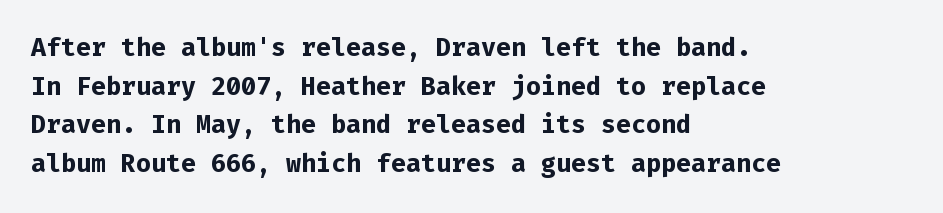
The image shows 25 px bold type, upright; set left-aligned, normal line spacing (1.55x), normal letter spacing, not underlined.
